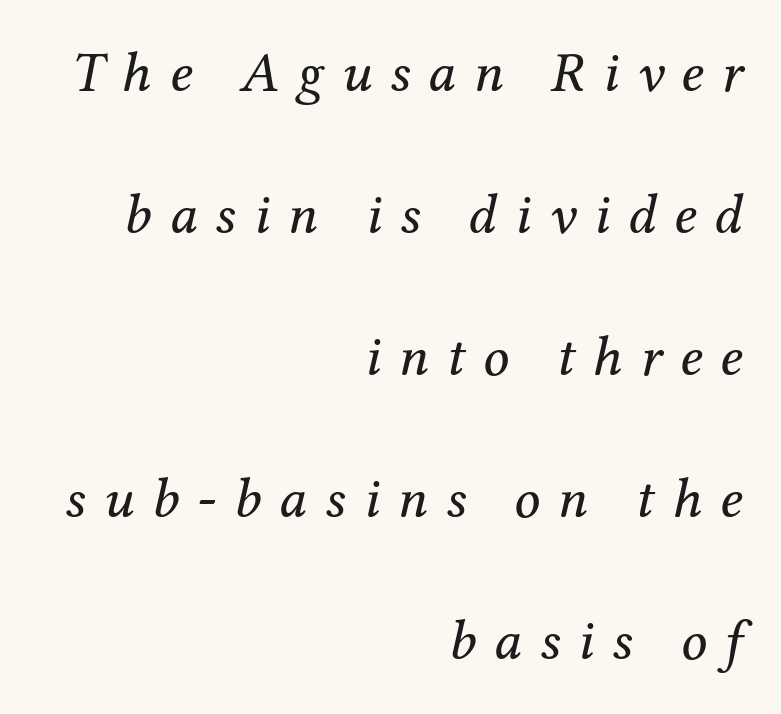
The image shows 57 px regular-weight serif type, italic (leaning right); set right-aligned, loose line spacing (2.49x), unusually wide letter spacing (+0.31 em), not underlined; medium stroke contrast and a medium x-height.
